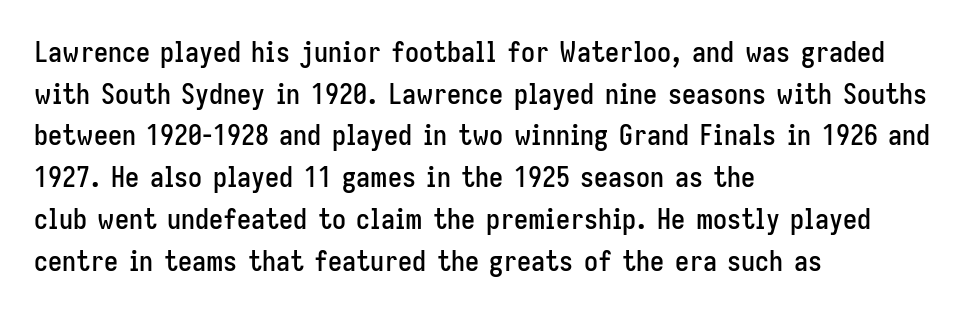
The image shows 28 px condensed sans-serif type, upright; set left-aligned, normal line spacing (1.49x), normal letter spacing, not underlined; low stroke contrast and a medium x-height.
